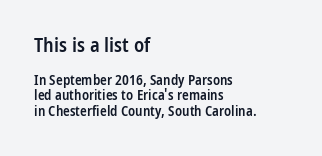
{"italic": "no", "bold": "semi", "underline": "no", "align": "left", "line_spacing": "tight", "line_spacing_ratio": 1.1, "letter_spacing": "normal", "letter_spacing_em": 0.0, "larger_block": "first", "size_ratio": 1.43, "glyph_px": 20}
